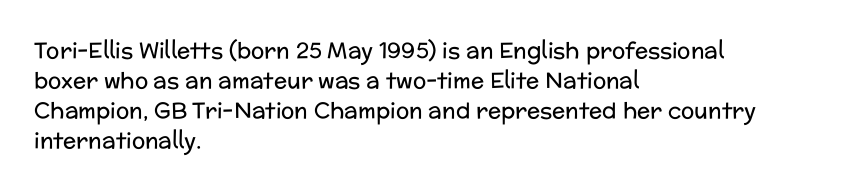
The letterforms sit shoulder to shoulder at normal distance. The space directly below the letters is spotless. Counters stay open thanks to moderate or lighter strokes. The vertical gap from one line to the next is medium. Ascenders rise straight up at ninety degrees. The ragged edge is on the right, which tells us the setting is flush left.
